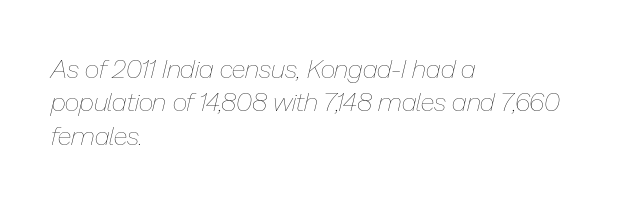
{"italic": "yes", "lean": "right", "slant_degrees": 13, "bold": "no", "underline": "no", "align": "left", "line_spacing": "normal", "line_spacing_ratio": 1.28, "letter_spacing": "normal", "letter_spacing_em": 0.0, "glyph_px": 26}
